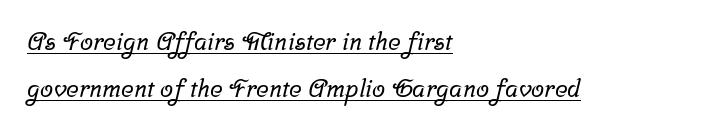
If you measured baseline to baseline, you'd find a long distance. The setting favours the left margin, as ordinary paragraphs usually do. Observe the ordinary spacing: letters are neighbours, not strangers. Emphasis is given by a line drawn under the lettering.
